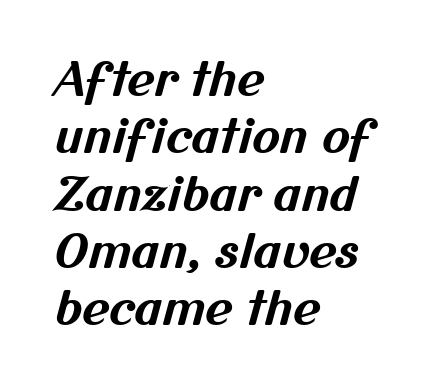
{"serif": "no", "bold": "yes", "weight": "bold", "width": "normal", "stroke_contrast": "medium", "x_height": "medium", "monospaced": "no", "underline": "no", "align": "left", "line_spacing_ratio": 1.22, "letter_spacing": "normal", "letter_spacing_em": 0.0, "glyph_px": 47}
